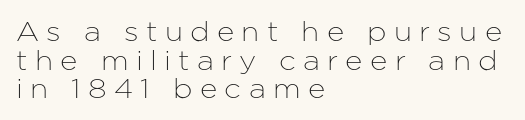
Q: Is the text italic (slanted)? A: No, it is upright.
Q: Is the text underlined? A: No.
Q: How is the paragraph aligned? A: Left-aligned.
Q: Is the spacing between letters normal or unusually wide? A: Unusually wide.
Q: Is the spacing between lines tight, normal or loose? A: Tight.
